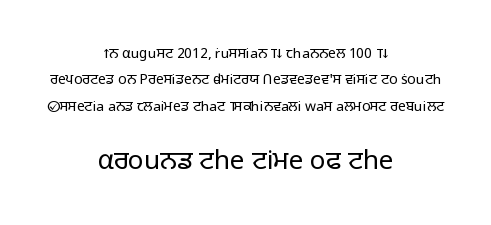
Lines of text with bare space underneath. Tracking here is standard; glyphs follow each other at the usual distance. Ink coverage per letter is moderate at most. This layout puts the modest block above and the oversized block below.
